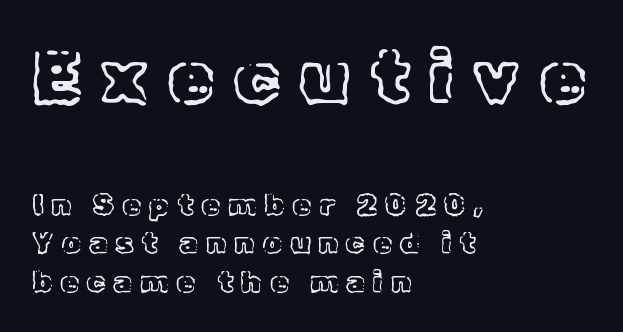
{"italic": "no", "width": "normal", "x_height": "medium", "monospaced": "no", "underline": "no", "align": "left", "line_spacing": "normal", "line_spacing_ratio": 1.28, "letter_spacing": "wide", "letter_spacing_em": 0.27, "larger_block": "first", "size_ratio": 2.47, "glyph_px": 74}
